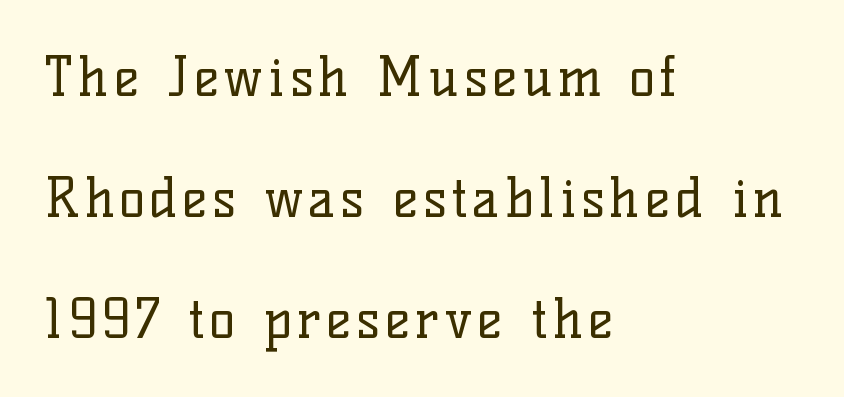
The image shows 53 px regular-weight serif type, upright; set left-aligned, loose line spacing (2.28x), not underlined; low stroke contrast and a medium x-height.
